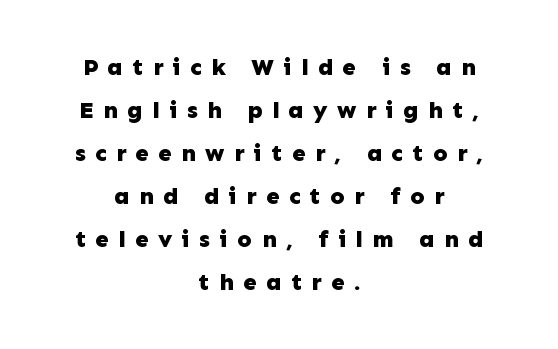
The specimen reads as upright at a glance. The passage shown is emphatically bold. Only glyphs here, with clear space below each row. Notice how the passage keeps no hard edge, just a central spine. Observe the wide spacing: letters keep a clear distance from each other.
